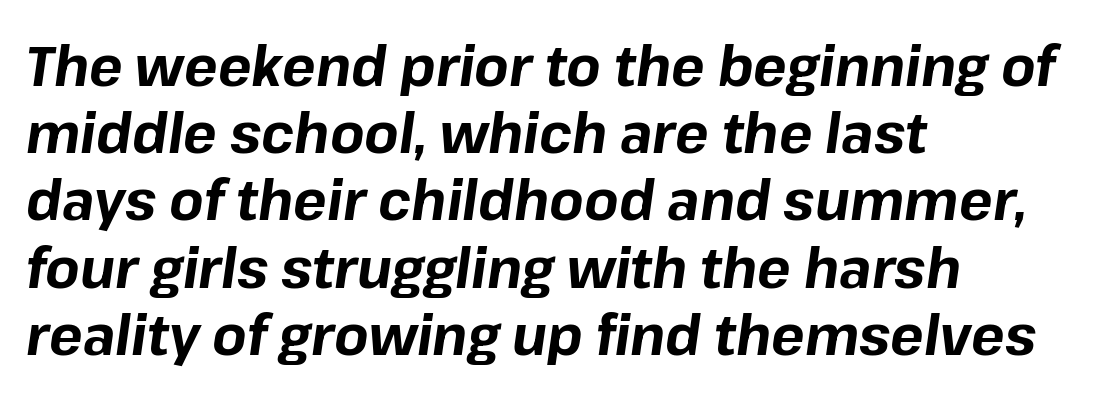
The image shows 56 px bold type, italic (leaning right); set left-aligned, line spacing 1.2x, normal letter spacing, not underlined; low stroke contrast and a medium x-height.
